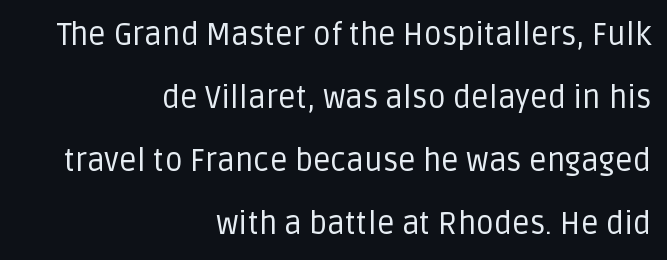
Q: Is the text bold? A: No.
Q: Is the text italic (slanted)? A: No, it is upright.
Q: Is the typeface a serif or a sans-serif typeface? A: Sans-serif.
Q: Is the text underlined? A: No.
Q: How is the paragraph aligned? A: Right-aligned.
Q: Is the spacing between letters normal or unusually wide? A: Normal.
Q: Is the spacing between lines tight, normal or loose? A: Loose.
Q: Width (condensed, normal, or wide)? A: Normal.
Q: Stroke contrast? A: Low.
Q: x-height? A: Large.
Q: Monospaced? A: No.
